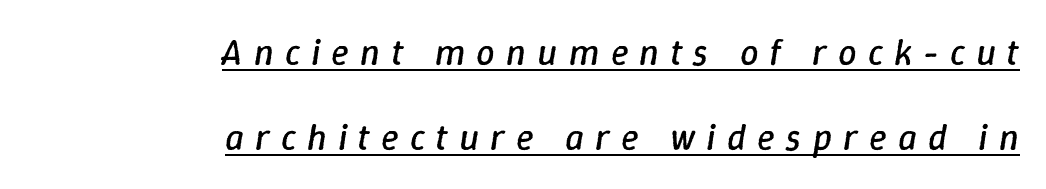
Q: Is the text bold? A: No.
Q: Is the text italic (slanted)? A: Yes, it leans right by about 9 degrees.
Q: Is the text underlined? A: Yes.
Q: How is the paragraph aligned? A: Right-aligned.
Q: Is the spacing between letters normal or unusually wide? A: Unusually wide.
Q: Is the spacing between lines tight, normal or loose? A: Loose.
Q: Width (condensed, normal, or wide)? A: Normal.
Q: Stroke contrast? A: Low.
Q: x-height? A: Medium.
Q: Monospaced? A: No.
